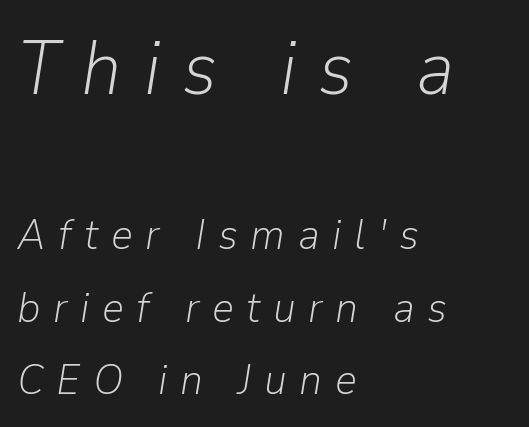
Q: Is the text bold? A: No.
Q: Is the text italic (slanted)? A: Yes, it leans right by about 9 degrees.
Q: Is the text underlined? A: No.
Q: How is the paragraph aligned? A: Left-aligned.
Q: Is the spacing between letters normal or unusually wide? A: Unusually wide.
Q: Is the spacing between lines tight, normal or loose? A: Normal.
Q: Which block of text is set in a larger size, the first (top) or the second (bottom)? A: The first (top) one.
Q: Width (condensed, normal, or wide)? A: Normal.
Q: Stroke contrast? A: Low.
Q: x-height? A: Medium.
Q: Monospaced? A: No.
